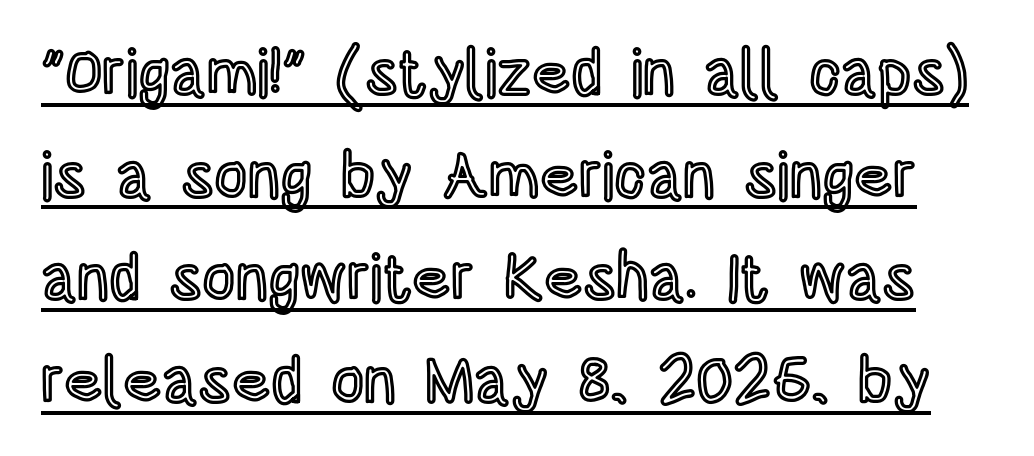
{"italic": "no", "width": "condensed", "x_height": "large", "monospaced": "no", "underline": "yes", "line_spacing": "normal", "line_spacing_ratio": 1.58, "letter_spacing": "normal", "letter_spacing_em": 0.0, "glyph_px": 65}
